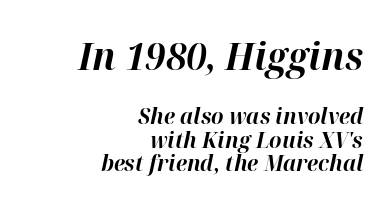
The image shows 38 px bold type, italic (leaning right); set right-aligned, tight line spacing (1.07x), normal letter spacing, not underlined; the first (top) block is 1.73x larger; high stroke contrast and a medium x-height.
